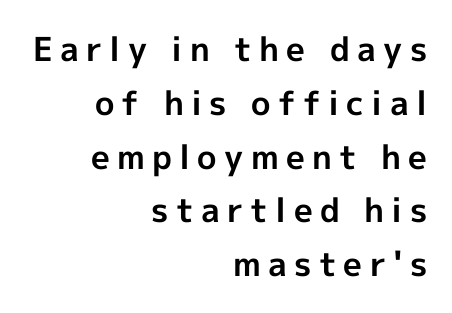
Q: Is the text bold? A: Yes.
Q: Is the text italic (slanted)? A: No, it is upright.
Q: Is the typeface a serif or a sans-serif typeface? A: Sans-serif.
Q: Is the text underlined? A: No.
Q: How is the paragraph aligned? A: Right-aligned.
Q: Is the spacing between letters normal or unusually wide? A: Unusually wide.
Q: Is the spacing between lines tight, normal or loose? A: Normal.
Q: Width (condensed, normal, or wide)? A: Normal.
Q: x-height? A: Medium.
Q: Monospaced? A: No.
